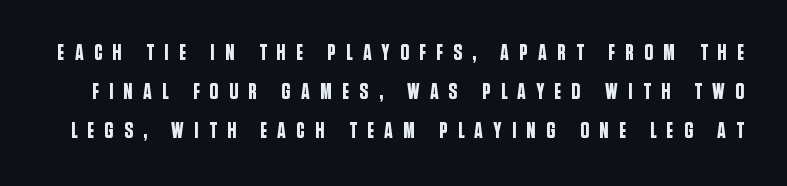
The image shows 22 px text type, upright; set line spacing 1.77x, unusually wide letter spacing (+0.46 em), not underlined.
